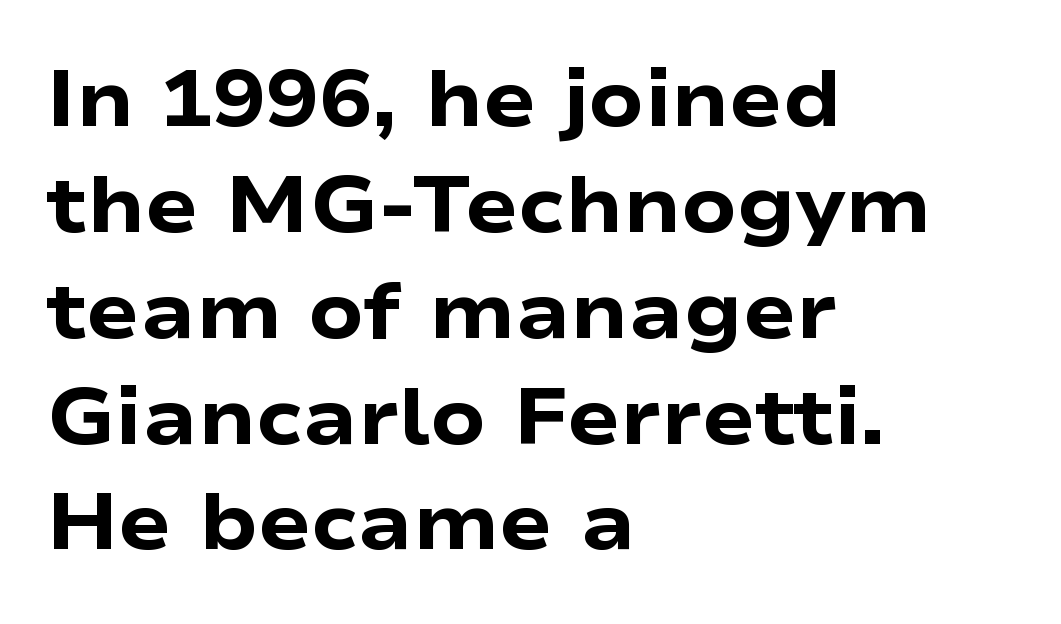
Q: Is the text bold? A: Yes.
Q: Is the text italic (slanted)? A: No, it is upright.
Q: Is the typeface a serif or a sans-serif typeface? A: Sans-serif.
Q: Is the text underlined? A: No.
Q: How is the paragraph aligned? A: Left-aligned.
Q: Is the spacing between letters normal or unusually wide? A: Normal.
Q: Is the spacing between lines tight, normal or loose? A: Normal.
Q: Width (condensed, normal, or wide)? A: Wide.
Q: Stroke contrast? A: Low.
Q: x-height? A: Medium.
Q: Monospaced? A: No.
